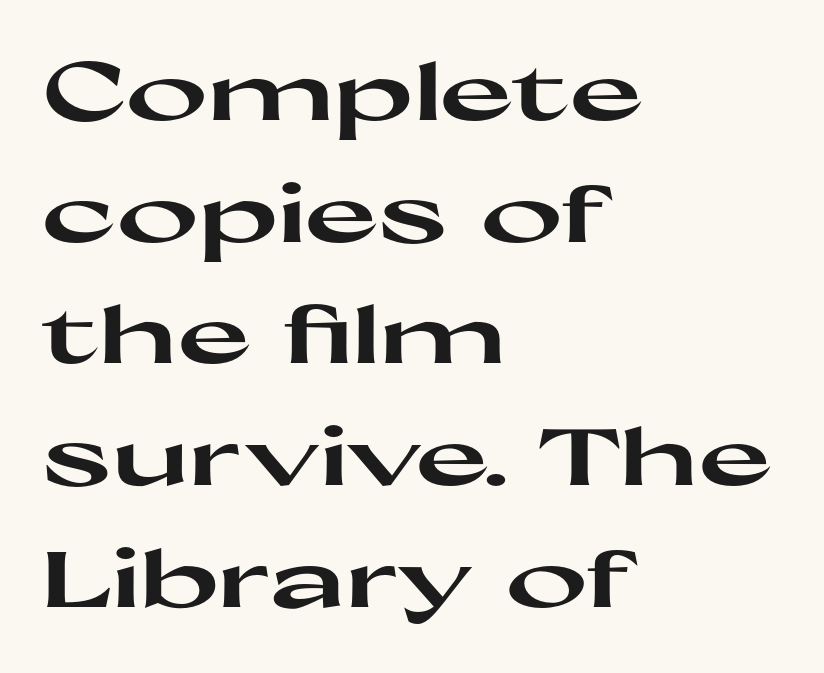
Unmarked baselines from the first word to the last. When letters stand straight like this, we call the style roman or upright. How heavy is the stroke? Heavy — this is a bold. The rows are spaced the way most documents space them. Here the designer chose a conventional face with non-uniform glyph widths. In terms of letterspacing, this is plain default setting.
